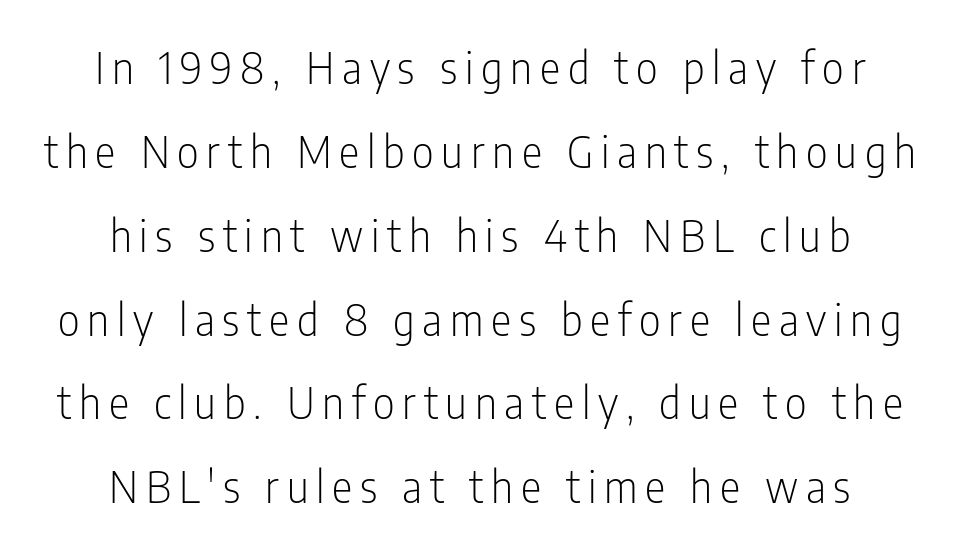
{"serif": "no", "italic": "no", "bold": "no", "weight": "light", "width": "condensed", "stroke_contrast": "low", "x_height": "medium", "monospaced": "no", "underline": "no", "align": "center", "line_spacing": "loose", "line_spacing_ratio": 1.95, "glyph_px": 43}
